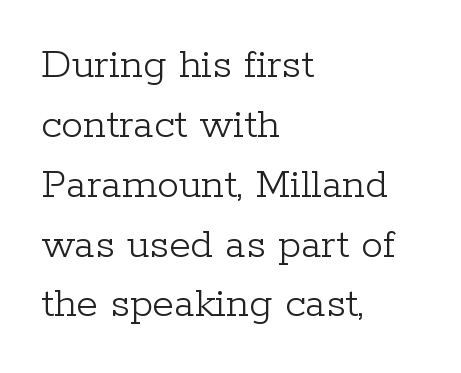
The image shows 44 px light serif type, upright; set left-aligned, normal line spacing (1.36x), normal letter spacing, not underlined; low stroke contrast and a medium x-height.
